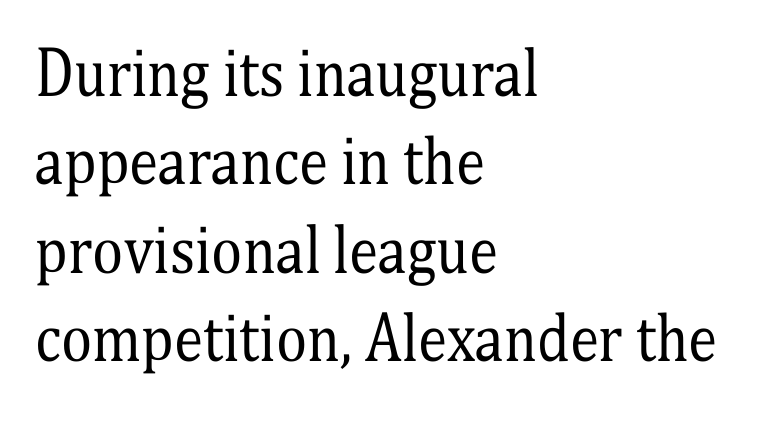
Q: Is the text bold? A: No.
Q: Is the text italic (slanted)? A: No, it is upright.
Q: Is the typeface a serif or a sans-serif typeface? A: Serif.
Q: Is the text underlined? A: No.
Q: How is the paragraph aligned? A: Left-aligned.
Q: Is the spacing between letters normal or unusually wide? A: Normal.
Q: Is the spacing between lines tight, normal or loose? A: Normal.
Q: Width (condensed, normal, or wide)? A: Condensed.
Q: Stroke contrast? A: Medium.
Q: x-height? A: Medium.
Q: Monospaced? A: No.
